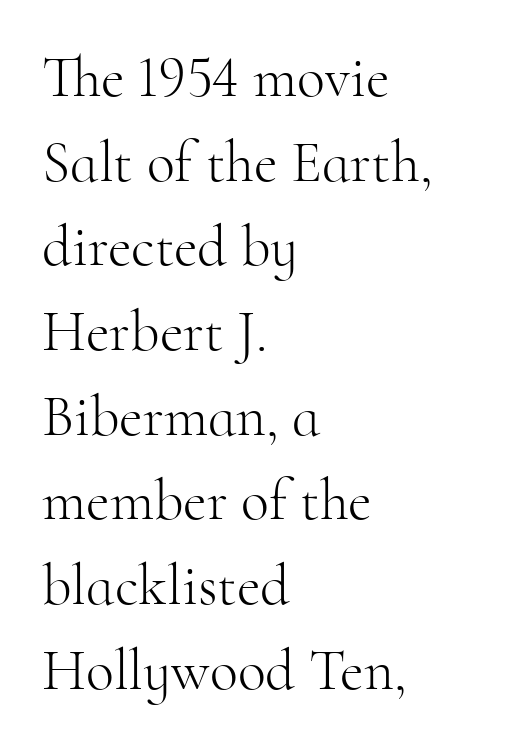
The image shows 58 px light serif type, upright; set left-aligned, normal line spacing (1.46x), normal letter spacing, not underlined; high stroke contrast and a small x-height.
